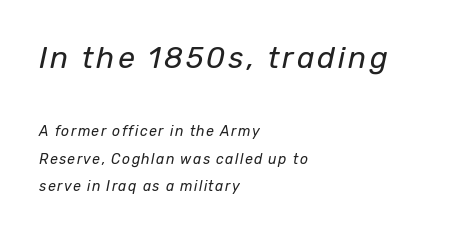
{"italic": "yes", "lean": "right", "slant_degrees": 12, "bold": "no", "weight": "regular", "width": "normal", "stroke_contrast": "low", "x_height": "medium", "monospaced": "no", "underline": "no", "align": "left", "line_spacing": "loose", "line_spacing_ratio": 1.97, "larger_block": "first", "size_ratio": 2.14, "glyph_px": 30}
